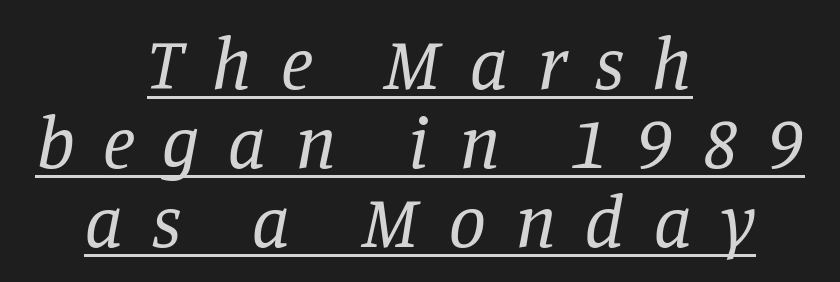
Q: Is the text bold? A: No.
Q: Is the text italic (slanted)? A: Yes, it leans right by about 11 degrees.
Q: Is the typeface a serif or a sans-serif typeface? A: Serif.
Q: Is the text underlined? A: Yes.
Q: How is the paragraph aligned? A: Centered.
Q: Is the spacing between letters normal or unusually wide? A: Unusually wide.
Q: Is the spacing between lines tight, normal or loose? A: Tight.
Q: Width (condensed, normal, or wide)? A: Normal.
Q: Stroke contrast? A: Low.
Q: x-height? A: Large.
Q: Monospaced? A: No.
